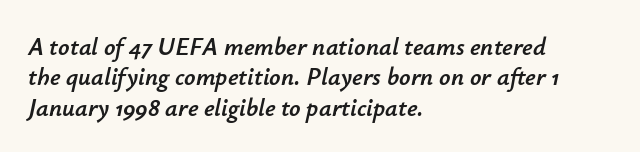
Layout note: lines flush left. The passage shown leans; its letterforms are oblique. Here the glyphs are tracked normally, forming tight word shapes. Underline: absent.
